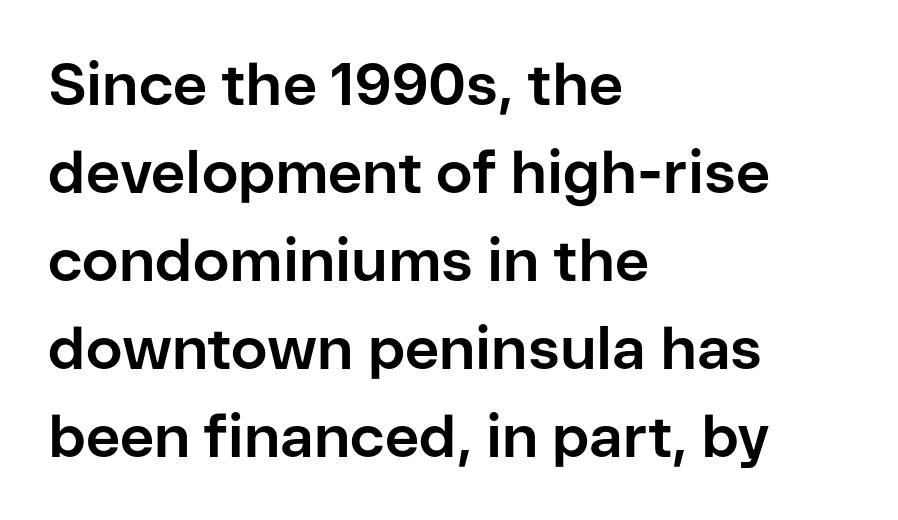
{"serif": "no", "italic": "no", "bold": "yes", "weight": "bold", "width": "normal", "stroke_contrast": "low", "x_height": "medium", "monospaced": "no", "underline": "no", "align": "left", "line_spacing": "normal", "line_spacing_ratio": 1.49, "letter_spacing": "normal", "letter_spacing_em": 0.0, "glyph_px": 59}
